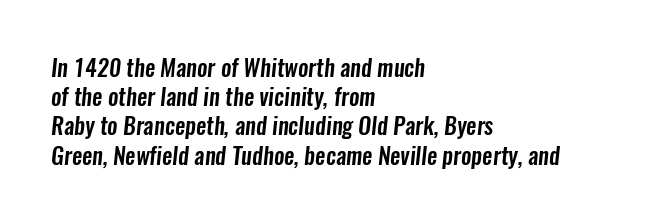
This rendering features lettering with no underline. Leading: standard. This rendering uses left alignment, leaving the right contour irregular. The passage shown has conventional tracking throughout.
